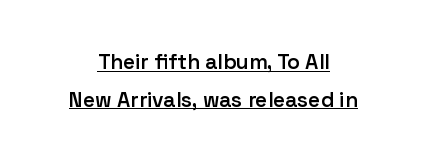
{"italic": "no", "bold": "semi", "underline": "yes", "align": "center", "line_spacing_ratio": 1.79, "letter_spacing": "normal", "letter_spacing_em": 0.0, "glyph_px": 21}
